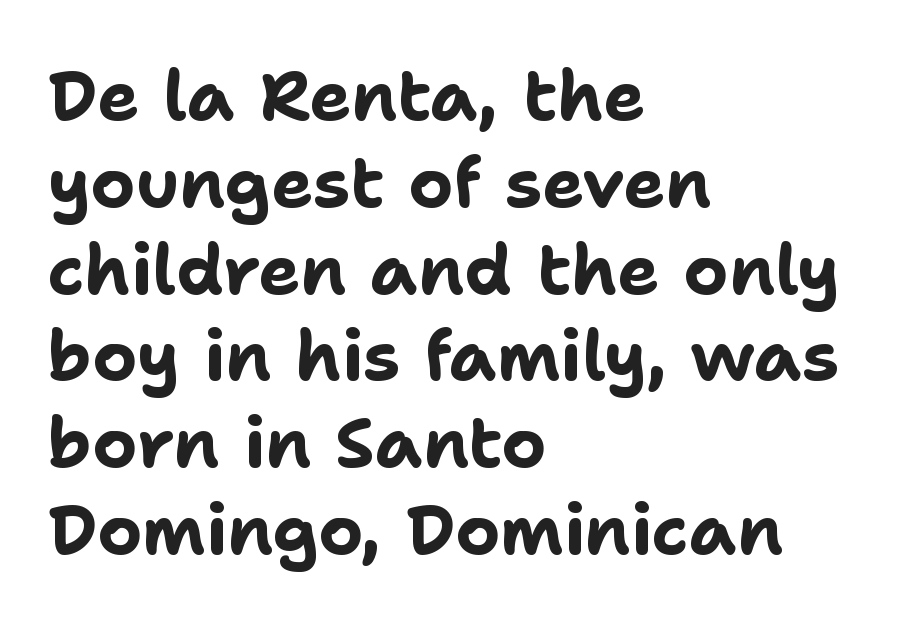
The image shows 70 px bold sans-serif type, upright; set left-aligned, line spacing 1.24x, normal letter spacing, not underlined; low stroke contrast and a medium x-height.
